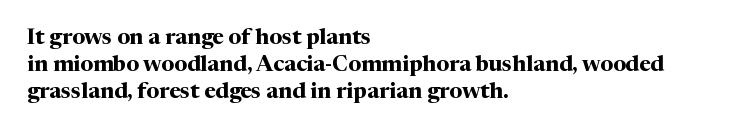
A typesetter would mark this as roman, not italic. What stands out about the letter spacing? Nothing — it is the standard amount. The baseline area is clear. Caption: bold face, heavy strokes.
